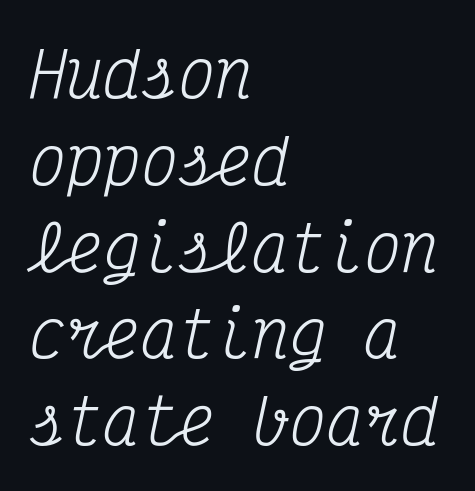
These glyphs show unthickened strokes, regular width or finer. The glyphs are unaccompanied by any horizontal stroke below them. The letters march in equal steps, a hallmark of fixed-pitch type. Does the leading feel generous? No, just average.
